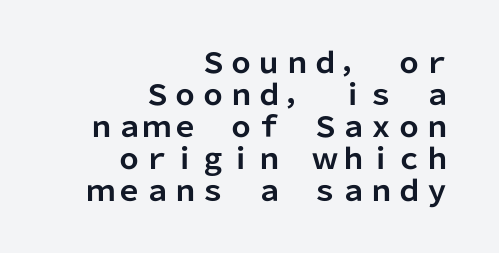
Q: Is the text bold? A: Yes.
Q: Is the text italic (slanted)? A: No, it is upright.
Q: Is the typeface a serif or a sans-serif typeface? A: Sans-serif.
Q: Is the text underlined? A: No.
Q: How is the paragraph aligned? A: Right-aligned.
Q: Is the spacing between letters normal or unusually wide? A: Normal.
Q: Is the spacing between lines tight, normal or loose? A: Tight.
Q: Width (condensed, normal, or wide)? A: Normal.
Q: Stroke contrast? A: Low.
Q: x-height? A: Medium.
Q: Monospaced? A: No.
